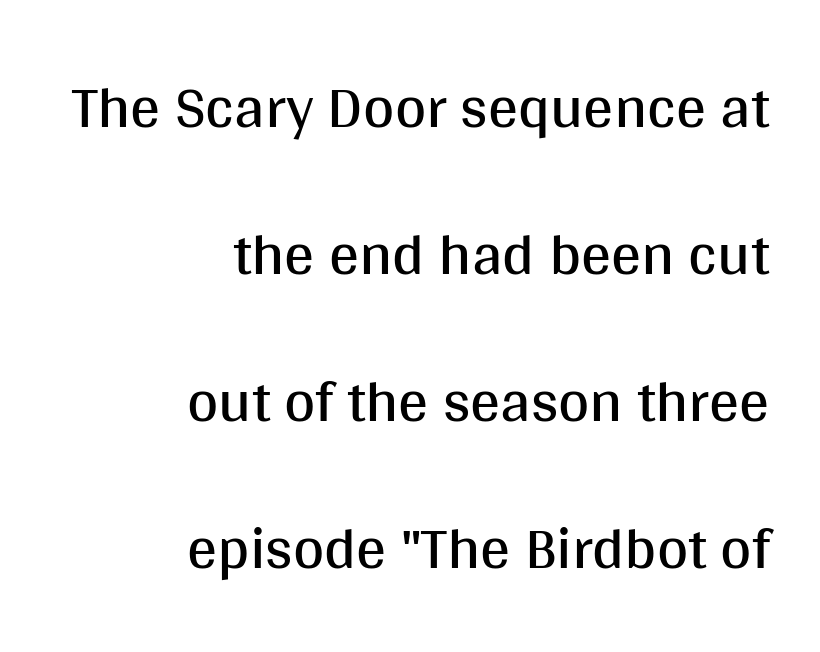
Q: Is the text bold? A: No.
Q: Is the text italic (slanted)? A: No, it is upright.
Q: Is the typeface a serif or a sans-serif typeface? A: Sans-serif.
Q: Is the text underlined? A: No.
Q: How is the paragraph aligned? A: Right-aligned.
Q: Is the spacing between letters normal or unusually wide? A: Normal.
Q: Is the spacing between lines tight, normal or loose? A: Loose.
Q: Width (condensed, normal, or wide)? A: Normal.
Q: Stroke contrast? A: Medium.
Q: x-height? A: Large.
Q: Monospaced? A: No.
